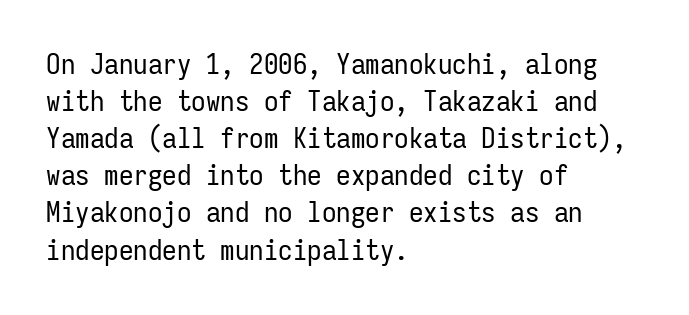
Compared with typical paragraphs, the rows here are spaced about the same. The font family rendered here belongs to the sans-serif group. Notice how the stems are strictly vertical — no italics here. The rendering keeps characters at their native spacing.
